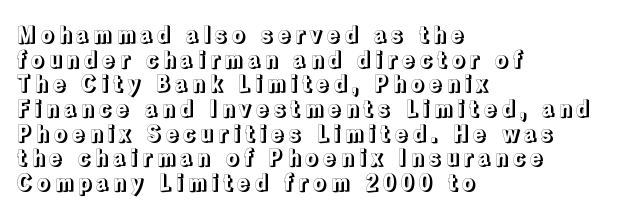
Q: Is the text italic (slanted)? A: No, it is upright.
Q: Is the text underlined? A: No.
Q: How is the paragraph aligned? A: Left-aligned.
Q: Is the spacing between lines tight, normal or loose? A: Tight.
